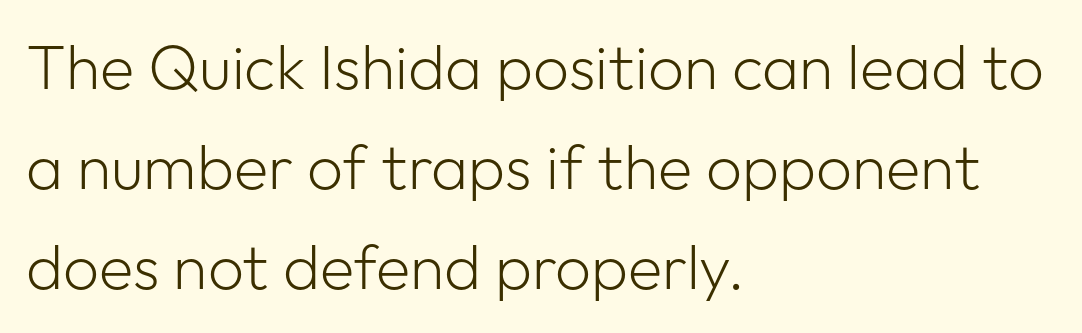
Q: Is the text bold? A: No.
Q: Is the text italic (slanted)? A: No, it is upright.
Q: Is the typeface a serif or a sans-serif typeface? A: Sans-serif.
Q: Is the text underlined? A: No.
Q: How is the paragraph aligned? A: Left-aligned.
Q: Is the spacing between letters normal or unusually wide? A: Normal.
Q: Is the spacing between lines tight, normal or loose? A: Normal.
Q: Width (condensed, normal, or wide)? A: Normal.
Q: Stroke contrast? A: Low.
Q: x-height? A: Medium.
Q: Monospaced? A: No.
